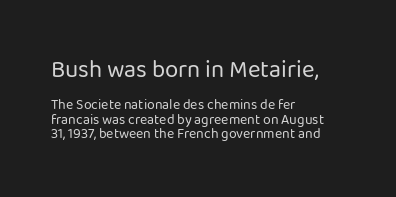
Each stroke keeps to a modest, everyday thickness or less. No italicization has been applied; the sample stays upright. The rendering shrinks the type as you move from the upper chunk to the lower. Plain, unruled lines of type. Look at the tracking — it's just the regular setting, nothing added. The block of text is dense from top to bottom, with scant space between rows.
